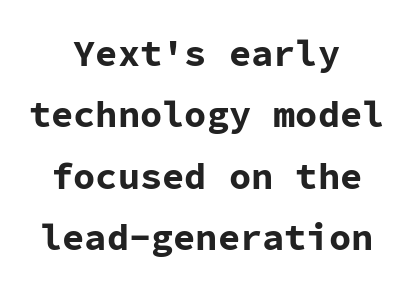
{"serif": "no", "italic": "no", "bold": "yes", "weight": "bold", "width": "normal", "stroke_contrast": "low", "x_height": "medium", "monospaced": "yes", "underline": "no", "align": "center", "line_spacing": "normal", "line_spacing_ratio": 1.66, "letter_spacing": "normal", "letter_spacing_em": 0.0, "glyph_px": 37}
